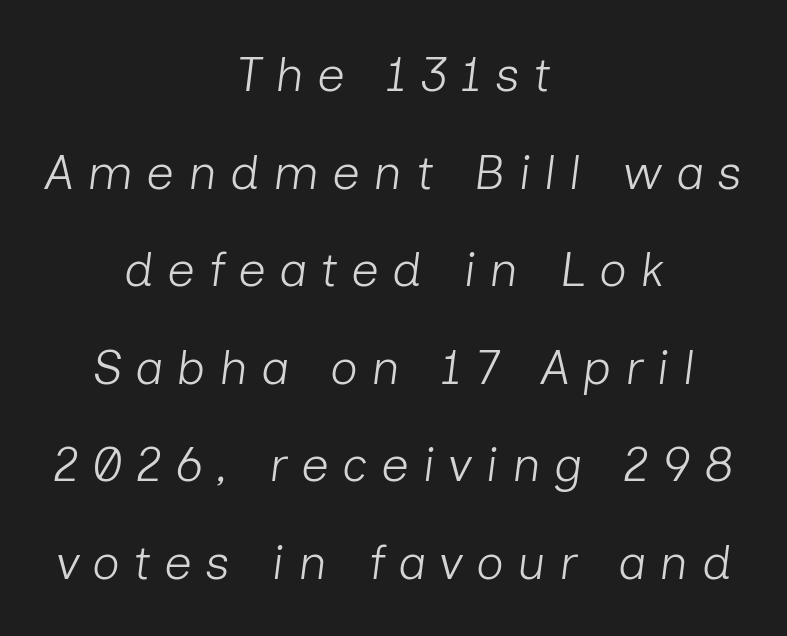
{"italic": "yes", "lean": "right", "slant_degrees": 7, "bold": "no", "weight": "light", "width": "normal", "stroke_contrast": "low", "x_height": "medium", "monospaced": "no", "underline": "no", "align": "center", "line_spacing": "loose", "line_spacing_ratio": 1.99, "letter_spacing": "wide", "letter_spacing_em": 0.27, "glyph_px": 49}
